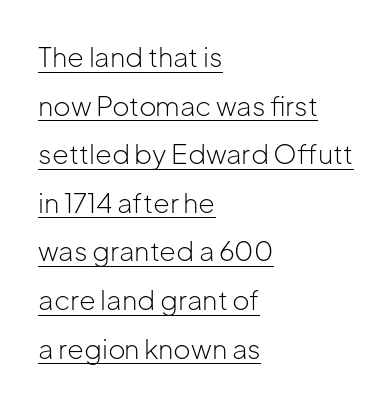
{"italic": "no", "bold": "no", "underline": "yes", "align": "left", "line_spacing_ratio": 1.8, "letter_spacing": "normal", "letter_spacing_em": 0.0, "glyph_px": 27}
